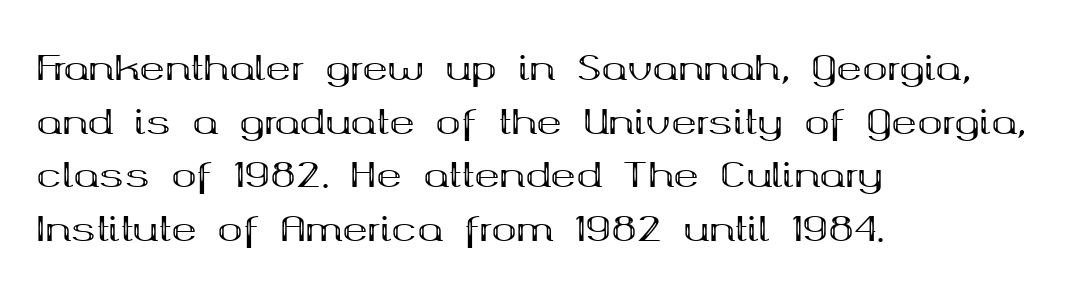
Q: Is the text bold? A: Yes.
Q: Is the text italic (slanted)? A: No, it is upright.
Q: Is the typeface a serif or a sans-serif typeface? A: Serif.
Q: Is the text underlined? A: No.
Q: How is the paragraph aligned? A: Left-aligned.
Q: Is the spacing between letters normal or unusually wide? A: Normal.
Q: Is the spacing between lines tight, normal or loose? A: Normal.
Q: Width (condensed, normal, or wide)? A: Wide.
Q: Stroke contrast? A: Medium.
Q: x-height? A: Medium.
Q: Monospaced? A: No.
